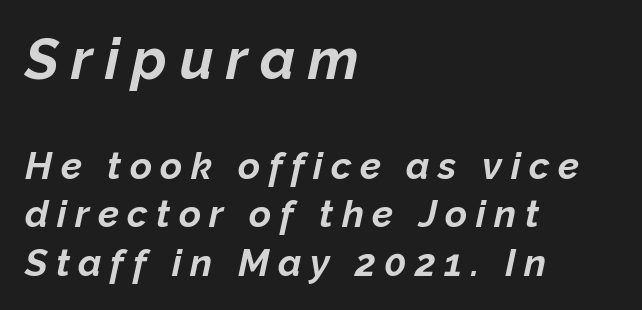
The rendering uses natural spacing where letterforms have individual widths. Thick stems and heavy bowls — unmistakably bold. The compositor pushed each line to the left boundary. Top chunk: large. Bottom chunk: small. Words float on clear page, feet unadorned. The lettering tilts uniformly, giving the passage an italic look.
